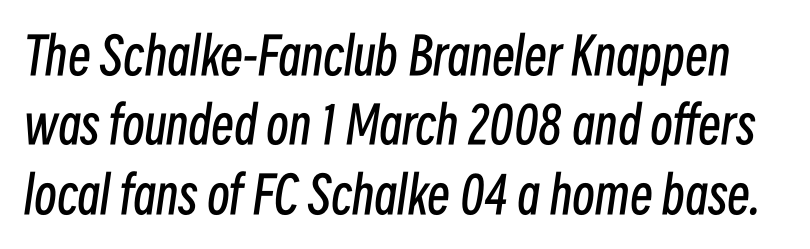
The image shows 51 px regular-weight, condensed type, italic (leaning right); set normal line spacing (1.36x), normal letter spacing, not underlined; low stroke contrast and a medium x-height.
